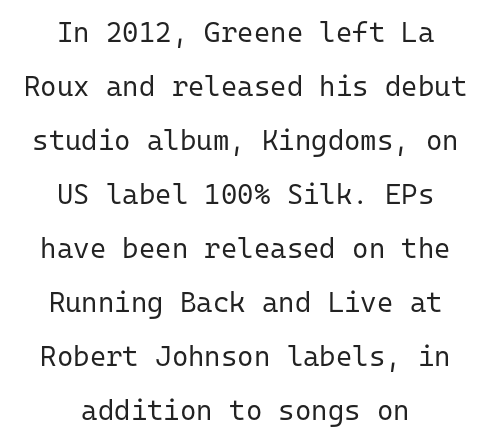
Q: Is the text bold? A: No.
Q: Is the text italic (slanted)? A: No, it is upright.
Q: Is the typeface a serif or a sans-serif typeface? A: Sans-serif.
Q: Is the text underlined? A: No.
Q: How is the paragraph aligned? A: Centered.
Q: Is the spacing between letters normal or unusually wide? A: Normal.
Q: Is the spacing between lines tight, normal or loose? A: Loose.
Q: Width (condensed, normal, or wide)? A: Normal.
Q: Stroke contrast? A: Low.
Q: x-height? A: Medium.
Q: Monospaced? A: Yes.
